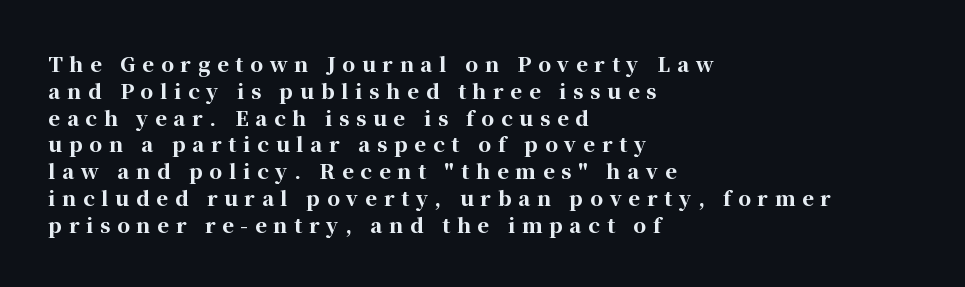
Observe the wide spacing: letters keep a clear distance from each other. Thick stems and heavy bowls — unmistakably bold. Compared with typical paragraphs, the rows here are spaced about the same. These lines stack with their left ends in a neat column.
